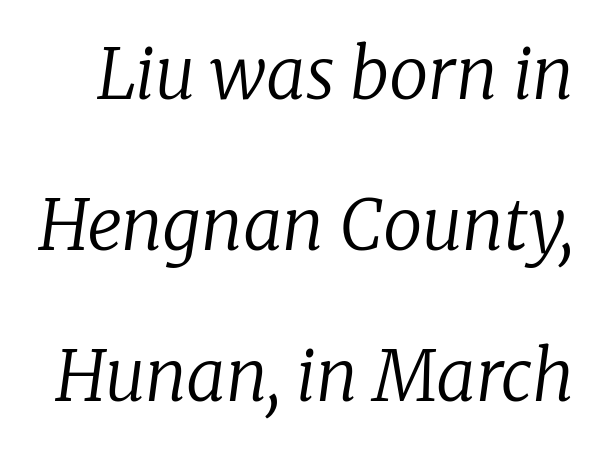
Q: Is the text bold? A: No.
Q: Is the text italic (slanted)? A: Yes, it leans right by about 8 degrees.
Q: Is the typeface a serif or a sans-serif typeface? A: Serif.
Q: Is the text underlined? A: No.
Q: Is the spacing between letters normal or unusually wide? A: Normal.
Q: Is the spacing between lines tight, normal or loose? A: Loose.
Q: Width (condensed, normal, or wide)? A: Normal.
Q: Stroke contrast? A: Low.
Q: x-height? A: Medium.
Q: Monospaced? A: No.
